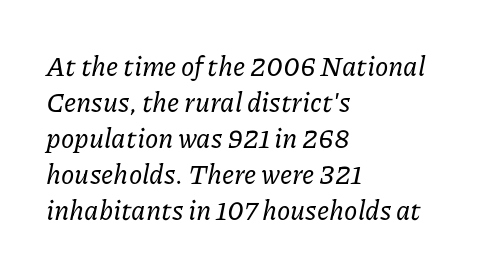
Q: Is the text italic (slanted)? A: Yes, it leans right by about 11 degrees.
Q: Is the text underlined? A: No.
Q: How is the paragraph aligned? A: Left-aligned.
Q: Is the spacing between letters normal or unusually wide? A: Normal.
Q: Is the spacing between lines tight, normal or loose? A: Normal.
